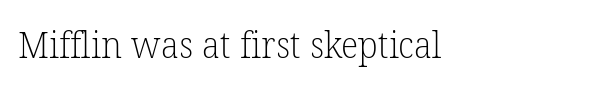
Q: Is the text bold? A: No.
Q: Is the typeface a serif or a sans-serif typeface? A: Serif.
Q: Is the text underlined? A: No.
Q: Is the spacing between letters normal or unusually wide? A: Normal.
Q: Width (condensed, normal, or wide)? A: Normal.
Q: Stroke contrast? A: Low.
Q: x-height? A: Medium.
Q: Monospaced? A: No.
